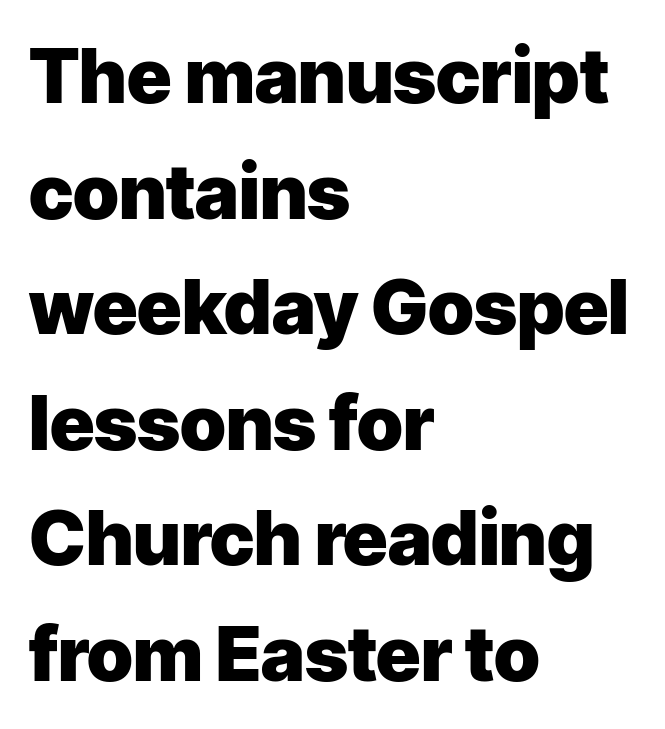
Q: Is the text bold? A: Yes.
Q: Is the text italic (slanted)? A: No, it is upright.
Q: Is the typeface a serif or a sans-serif typeface? A: Sans-serif.
Q: Is the text underlined? A: No.
Q: How is the paragraph aligned? A: Left-aligned.
Q: Is the spacing between letters normal or unusually wide? A: Normal.
Q: Is the spacing between lines tight, normal or loose? A: Normal.
Q: Width (condensed, normal, or wide)? A: Normal.
Q: Stroke contrast? A: Low.
Q: x-height? A: Medium.
Q: Monospaced? A: No.
